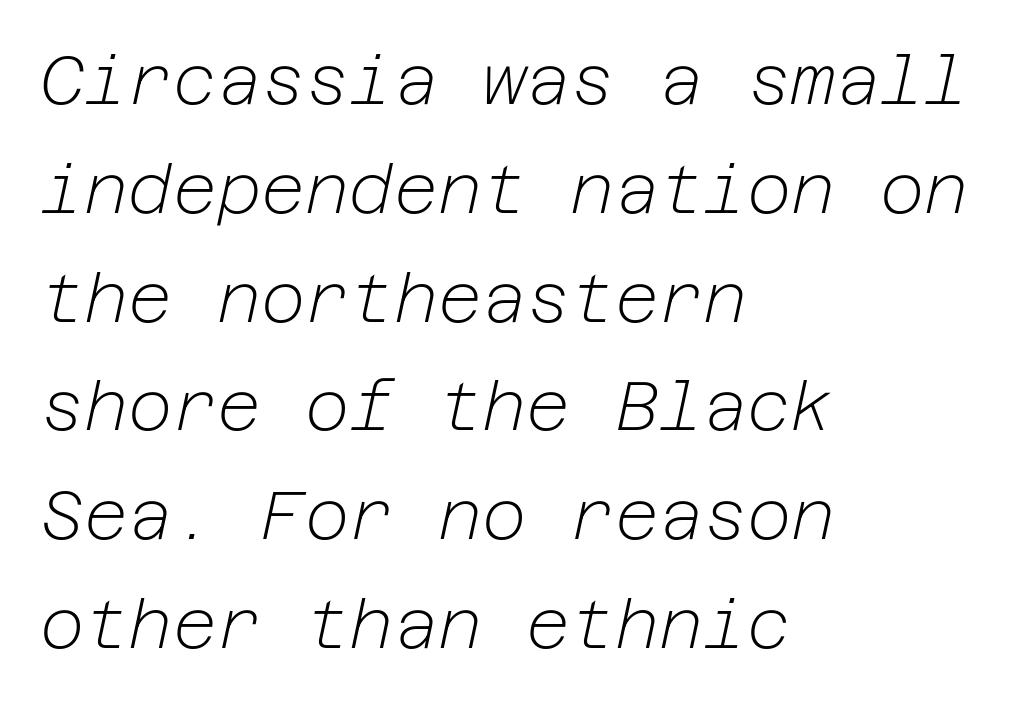
Every character sits at an angle, as italics do. The gap between lines stays unmarked. Where is the straight margin? On the left. Evenly set lines give the paragraph a standard silhouette. Default kerning and tracking; the words read as compact shapes.
